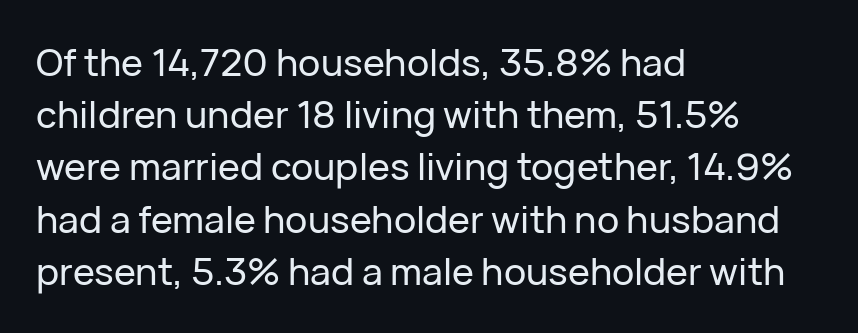
The image shows 37 px sans-serif type, upright; set left-aligned, normal line spacing (1.41x), normal letter spacing, not underlined; low stroke contrast and a medium x-height.
